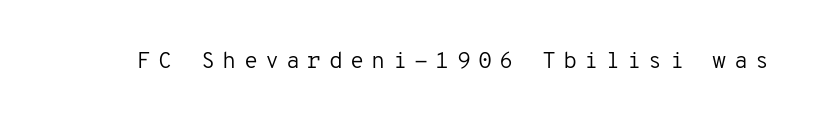
{"italic": "no", "bold": "no", "underline": "no", "letter_spacing": "wide", "letter_spacing_em": 0.31, "glyph_px": 23}
